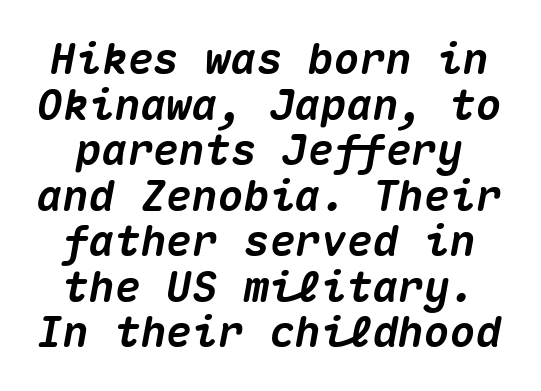
Q: Is the text bold? A: Yes.
Q: Is the text italic (slanted)? A: Yes, it leans right by about 10 degrees.
Q: Is the text underlined? A: No.
Q: Is the spacing between letters normal or unusually wide? A: Normal.
Q: Is the spacing between lines tight, normal or loose? A: Tight.
Q: Width (condensed, normal, or wide)? A: Normal.
Q: Stroke contrast? A: Medium.
Q: x-height? A: Medium.
Q: Monospaced? A: Yes.
